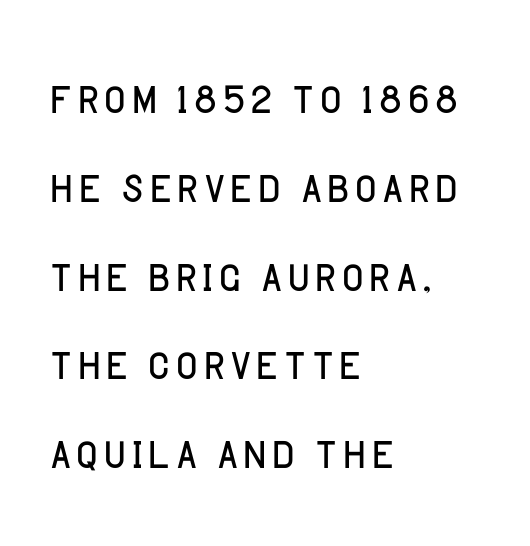
{"serif": "no", "italic": "no", "bold": "no", "weight": "light", "width": "normal", "stroke_contrast": "low", "x_height": "large", "monospaced": "no", "underline": "no", "align": "left", "line_spacing": "normal", "line_spacing_ratio": 1.48, "letter_spacing": "normal", "letter_spacing_em": 0.0, "glyph_px": 60}
